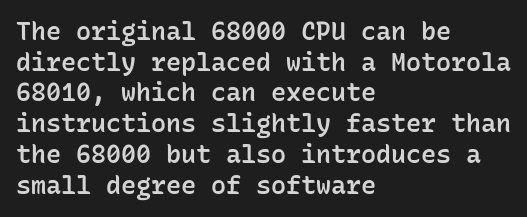
The text block is weighted toward the left margin, trailing off unevenly rightward. What weight is shown? A semibold, between regular and bold. Look at the tracking — it's just the regular setting, nothing added. Quick note: not italic, upright. A bare baseline throughout the passage.
